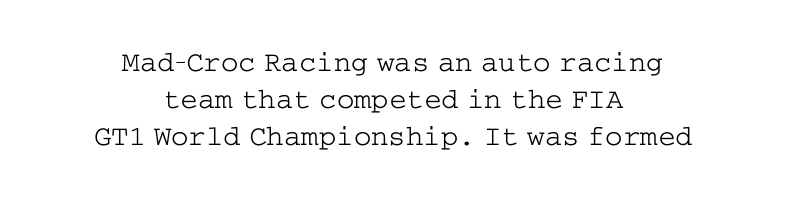
{"serif": "yes", "italic": "no", "bold": "no", "weight": "light", "width": "wide", "stroke_contrast": "low", "x_height": "medium", "underline": "no", "align": "center", "line_spacing": "normal", "line_spacing_ratio": 1.28, "letter_spacing": "normal", "letter_spacing_em": 0.0, "glyph_px": 29}
